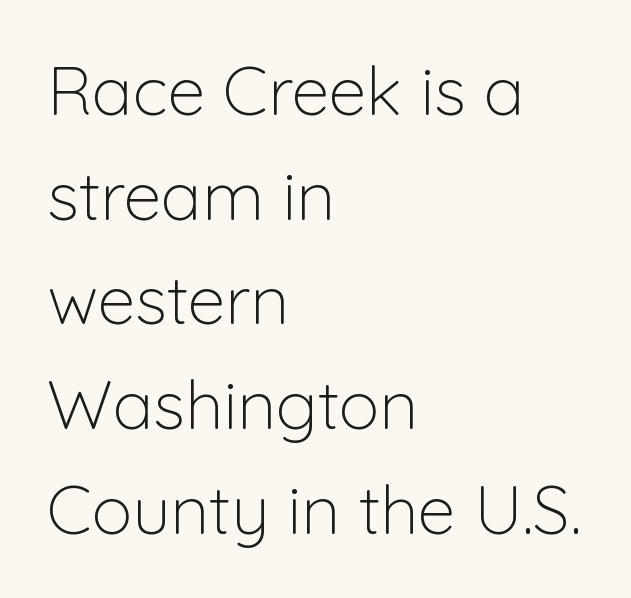
Q: Is the text bold? A: No.
Q: Is the text italic (slanted)? A: No, it is upright.
Q: Is the typeface a serif or a sans-serif typeface? A: Sans-serif.
Q: Is the text underlined? A: No.
Q: How is the paragraph aligned? A: Left-aligned.
Q: Is the spacing between letters normal or unusually wide? A: Normal.
Q: Is the spacing between lines tight, normal or loose? A: Normal.
Q: Width (condensed, normal, or wide)? A: Normal.
Q: Stroke contrast? A: Low.
Q: x-height? A: Medium.
Q: Monospaced? A: No.
